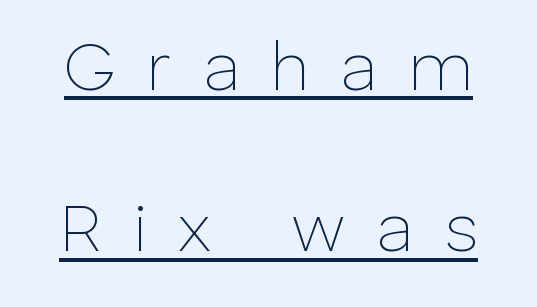
The rendering uses natural spacing where letterforms have individual widths. If you drew a line through each stem, it would be perfectly vertical. Underline: present. This rendering widens character spacing well past its baseline value.
